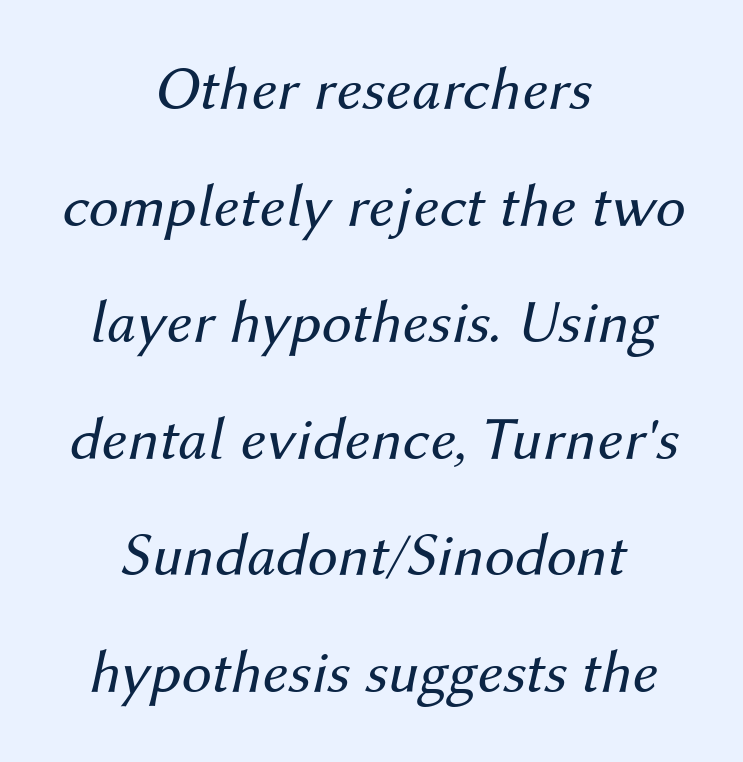
{"italic": "yes", "lean": "right", "slant_degrees": 12, "bold": "no", "weight": "regular", "width": "normal", "stroke_contrast": "medium", "x_height": "medium", "monospaced": "no", "underline": "no", "align": "center", "line_spacing": "loose", "line_spacing_ratio": 1.91, "letter_spacing": "normal", "letter_spacing_em": 0.0, "glyph_px": 61}
